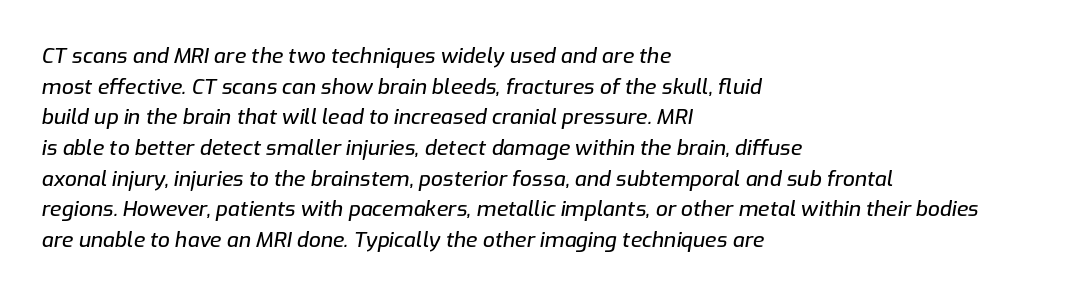
{"italic": "yes", "lean": "right", "slant_degrees": 9, "underline": "no", "align": "left", "line_spacing": "normal", "line_spacing_ratio": 1.46, "letter_spacing": "normal", "letter_spacing_em": 0.0, "glyph_px": 21}
